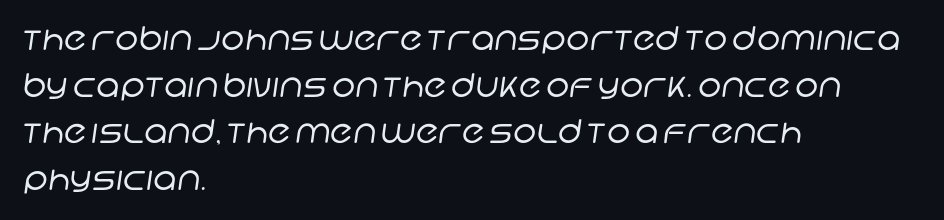
{"serif": "no", "bold": "no", "weight": "regular", "width": "normal", "stroke_contrast": "low", "x_height": "large", "monospaced": "no", "underline": "no", "align": "left", "line_spacing": "normal", "line_spacing_ratio": 1.41, "letter_spacing": "normal", "letter_spacing_em": 0.0, "glyph_px": 33}
